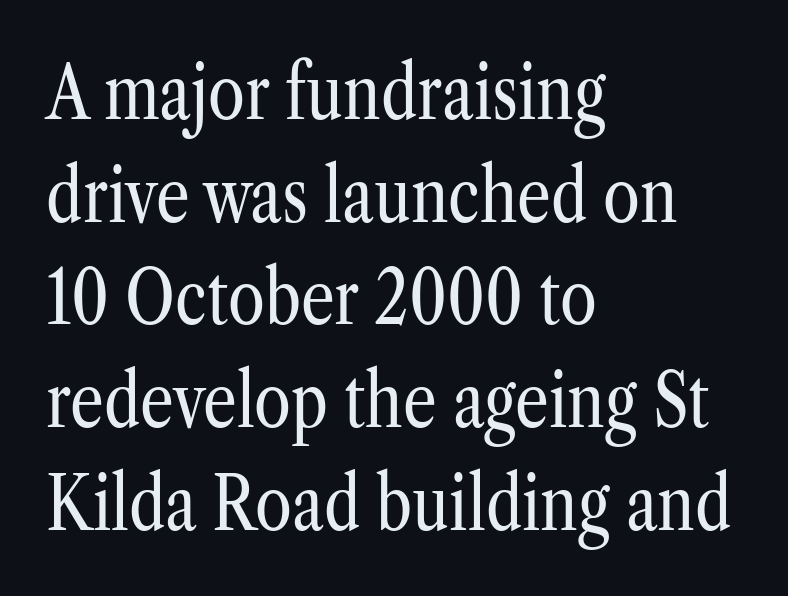
{"serif": "yes", "italic": "no", "bold": "no", "weight": "regular", "width": "condensed", "stroke_contrast": "low", "x_height": "medium", "monospaced": "no", "underline": "no", "align": "left", "line_spacing": "normal", "line_spacing_ratio": 1.37, "letter_spacing": "normal", "letter_spacing_em": 0.0, "glyph_px": 75}
